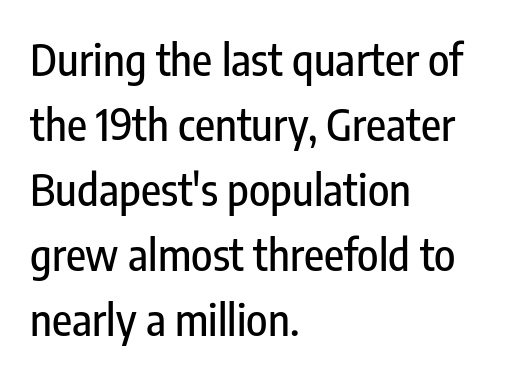
{"serif": "no", "italic": "no", "width": "condensed", "stroke_contrast": "low", "x_height": "medium", "monospaced": "no", "underline": "no", "align": "left", "line_spacing": "normal", "line_spacing_ratio": 1.48, "letter_spacing": "normal", "letter_spacing_em": 0.0, "glyph_px": 44}
